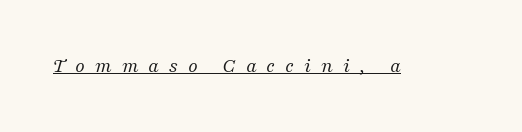
Has an underline been added? It has. Posture: slanted. Stem width sits at or under what a default text font uses. The face used here is rendered with a markedly widened letterfit.
